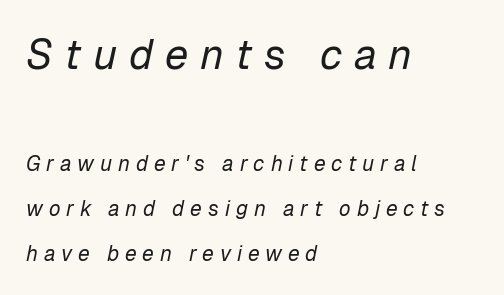
Q: Is the text bold? A: No.
Q: Is the text italic (slanted)? A: Yes, it leans right by about 12 degrees.
Q: Is the text underlined? A: No.
Q: How is the paragraph aligned? A: Left-aligned.
Q: Is the spacing between letters normal or unusually wide? A: Unusually wide.
Q: Is the spacing between lines tight, normal or loose? A: Loose.
Q: Which block of text is set in a larger size, the first (top) or the second (bottom)? A: The first (top) one.
Q: Width (condensed, normal, or wide)? A: Normal.
Q: Stroke contrast? A: Low.
Q: x-height? A: Medium.
Q: Monospaced? A: No.
